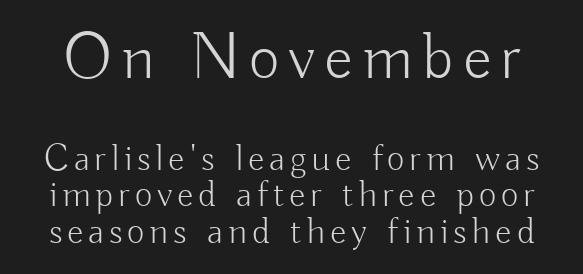
The image shows 67 px light sans-serif type, upright; set tight line spacing (0.96x), not underlined; the first (top) block is 1.76x larger; low stroke contrast and a small x-height.
